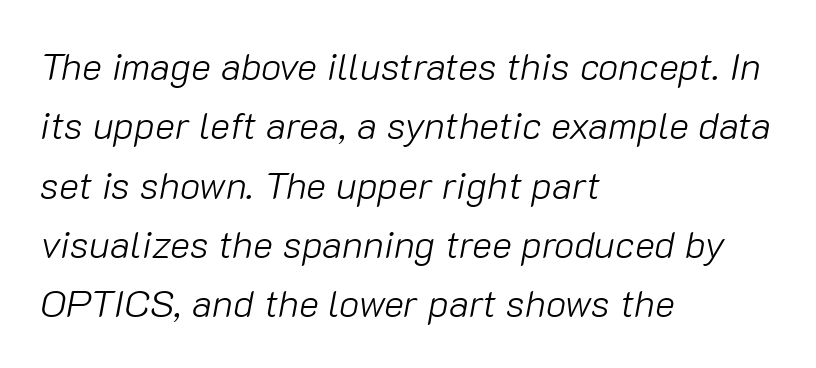
{"italic": "yes", "lean": "right", "slant_degrees": 10, "bold": "no", "weight": "light", "width": "normal", "stroke_contrast": "low", "x_height": "medium", "monospaced": "no", "underline": "no", "align": "left", "line_spacing": "normal", "line_spacing_ratio": 1.56, "letter_spacing": "normal", "letter_spacing_em": 0.0, "glyph_px": 38}
